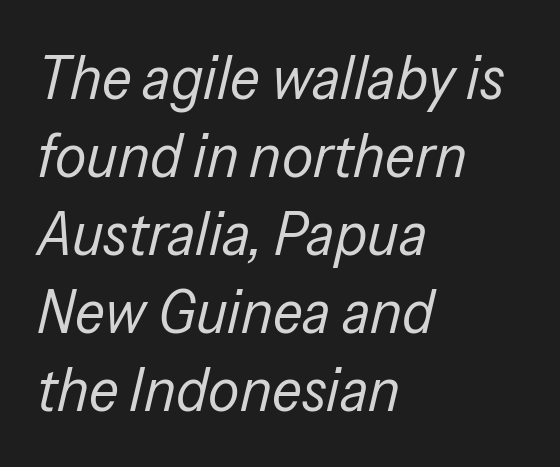
Q: Is the text bold? A: No.
Q: Is the text italic (slanted)? A: Yes, it leans right by about 13 degrees.
Q: Is the text underlined? A: No.
Q: How is the paragraph aligned? A: Left-aligned.
Q: Is the spacing between letters normal or unusually wide? A: Normal.
Q: Is the spacing between lines tight, normal or loose? A: Normal.
Q: Width (condensed, normal, or wide)? A: Condensed.
Q: Stroke contrast? A: Low.
Q: x-height? A: Medium.
Q: Monospaced? A: No.
